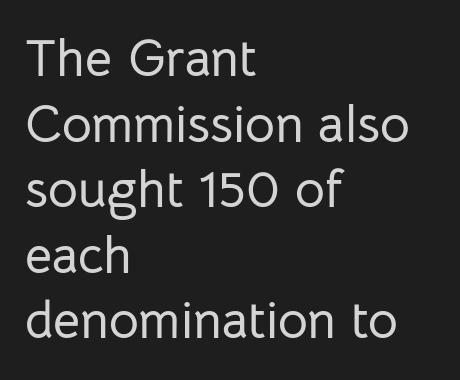
Spacing verdict: proportional, widths tailored to each character. This is the regular roman posture of the typeface. Normally led — the rows are evenly, conventionally spaced. Letters rest on an invisible, unmarked baseline.
